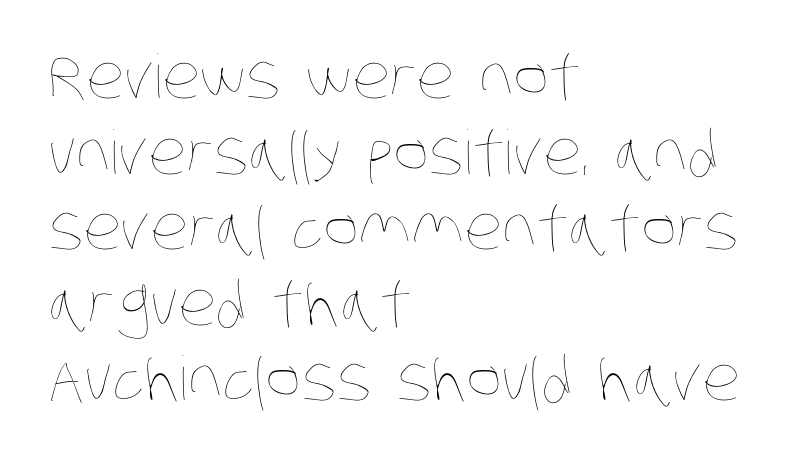
Glance below the letters and you will spot only blank space. Here the glyphs are tracked normally, forming tight word shapes. A typesetter would call this leading conventional body-copy spacing. Letters have the restrained weight of plain body copy at most. One-word summary of the alignment: left. Looks like regular typesetting: each glyph gets only the width it needs.
